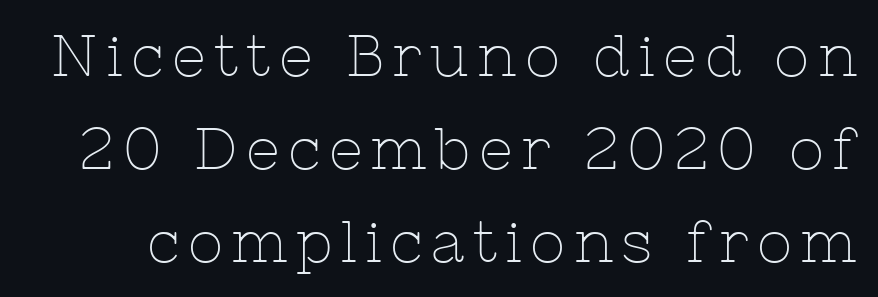
Unbolded letterforms with no extra heft. Each letter keeps its own natural width here, so spacing adapts to shape. Small tapered or slab feet sit at the stroke ends, so this counts as serif. Vertically, the passage feels balanced, rows spaced as you'd expect. Bare-footed words on every line. Does the lettering tilt? It doesn't — this is upright.
